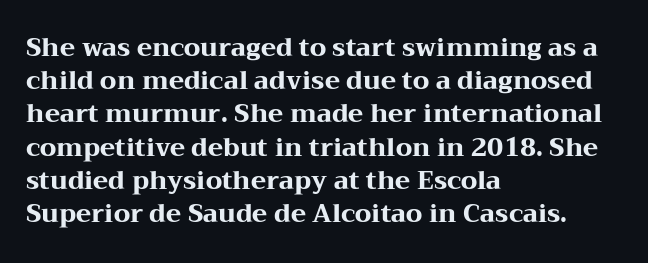
Q: Is the text bold? A: Yes.
Q: Is the text italic (slanted)? A: No, it is upright.
Q: Is the text underlined? A: No.
Q: How is the paragraph aligned? A: Left-aligned.
Q: Is the spacing between letters normal or unusually wide? A: Normal.
Q: Is the spacing between lines tight, normal or loose? A: Normal.
